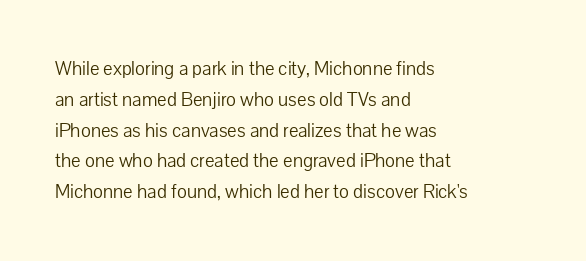
The image shows 20 px text type, upright; set left-aligned, normal line spacing (1.54x), normal letter spacing, not underlined.
